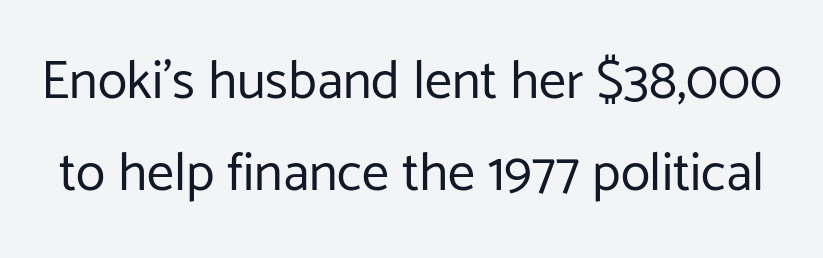
Q: Is the text bold? A: No.
Q: Is the text italic (slanted)? A: No, it is upright.
Q: Is the typeface a serif or a sans-serif typeface? A: Sans-serif.
Q: Is the text underlined? A: No.
Q: Is the spacing between letters normal or unusually wide? A: Normal.
Q: Is the spacing between lines tight, normal or loose? A: Normal.
Q: Width (condensed, normal, or wide)? A: Normal.
Q: Stroke contrast? A: Low.
Q: x-height? A: Medium.
Q: Monospaced? A: No.
